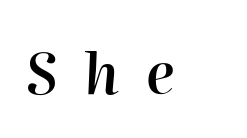
Q: Is the text bold? A: Semi-bold.
Q: Is the text italic (slanted)? A: Yes, it leans right by about 2 degrees.
Q: Is the text underlined? A: No.
Q: Is the spacing between letters normal or unusually wide? A: Unusually wide.
Q: Width (condensed, normal, or wide)? A: Normal.
Q: Stroke contrast? A: High.
Q: x-height? A: Medium.
Q: Monospaced? A: No.
